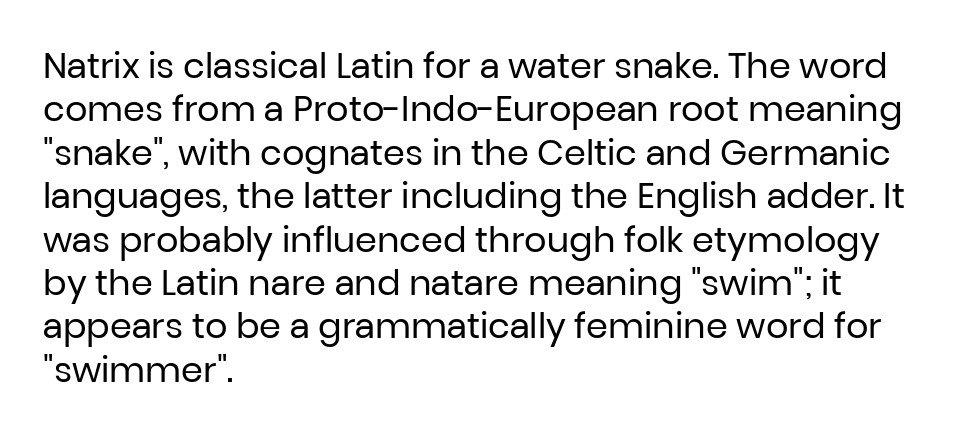
The image shows 35 px regular-weight sans-serif type, upright; set left-aligned, line spacing 1.24x, normal letter spacing, not underlined; low stroke contrast and a medium x-height.
